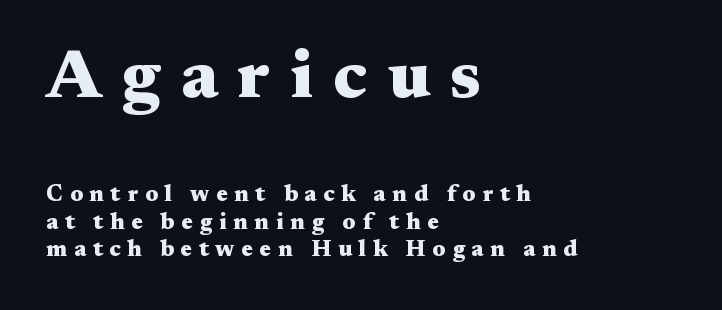
Bare-footed words on every line. Upright lettering throughout. Weight check: bold — yes, fully. Little horizontal feet cap the strokes, marking this as serif type. Which margin do the lines hug? The left one — the right edge is uneven.
